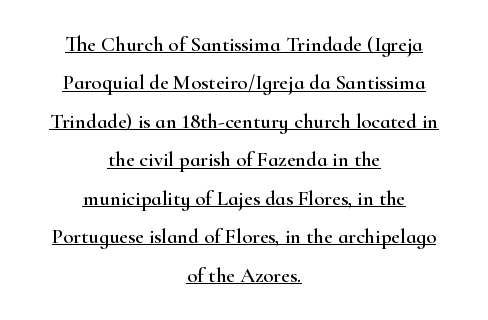
Q: Is the text italic (slanted)? A: No, it is upright.
Q: Is the text underlined? A: Yes.
Q: How is the paragraph aligned? A: Centered.
Q: Is the spacing between letters normal or unusually wide? A: Normal.
